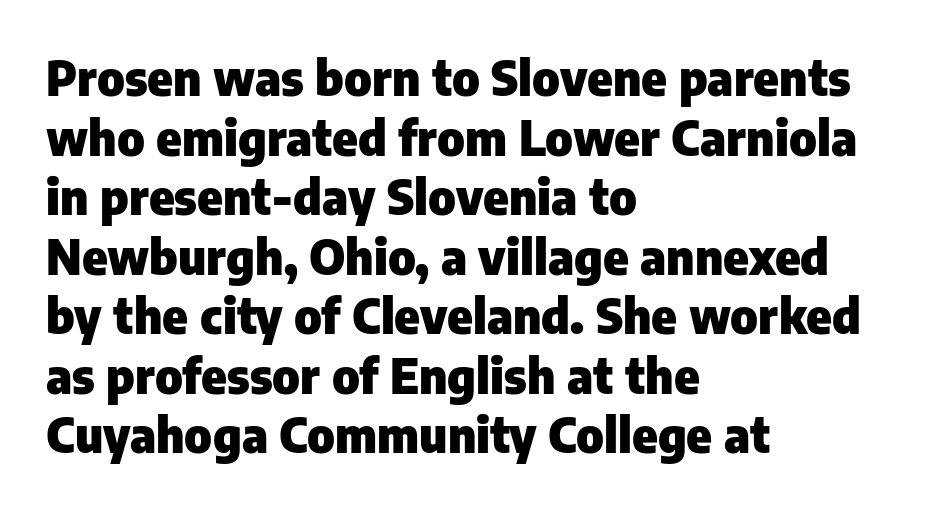
The image shows 48 px heavy sans-serif type, upright; set left-aligned, line spacing 1.24x, normal letter spacing, not underlined; low stroke contrast and a medium x-height.
